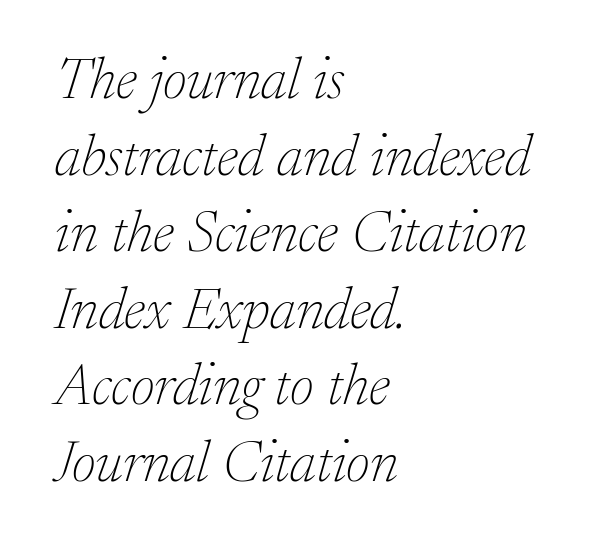
The image shows 58 px thin serif type, italic (leaning right); set left-aligned, normal line spacing (1.32x), normal letter spacing, not underlined; low stroke contrast and a medium x-height.
